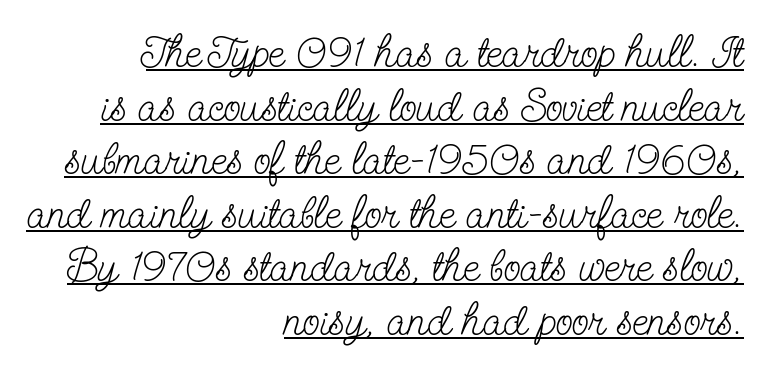
Q: Is the text bold? A: No.
Q: Is the text italic (slanted)? A: Yes.
Q: Is the typeface a serif or a sans-serif typeface? A: Serif.
Q: Is the text underlined? A: Yes.
Q: How is the paragraph aligned? A: Right-aligned.
Q: Is the spacing between letters normal or unusually wide? A: Normal.
Q: Width (condensed, normal, or wide)? A: Condensed.
Q: Stroke contrast? A: Low.
Q: x-height? A: Small.
Q: Monospaced? A: No.
